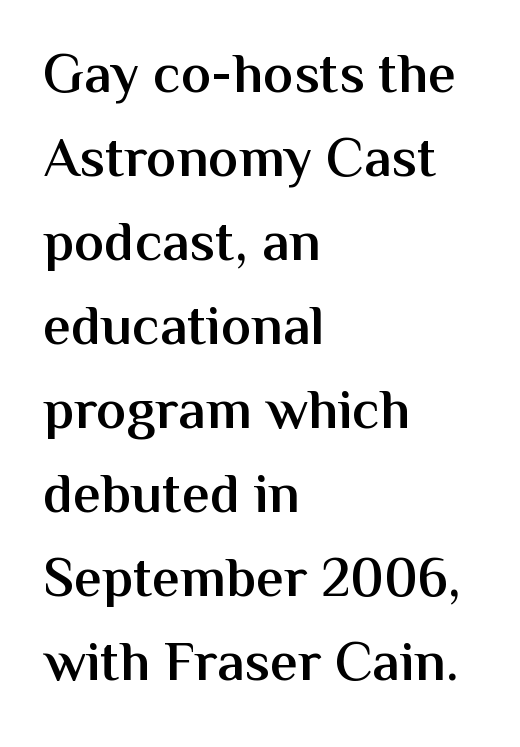
Q: Is the text bold? A: Semi-bold.
Q: Is the text italic (slanted)? A: No, it is upright.
Q: Is the typeface a serif or a sans-serif typeface? A: Sans-serif.
Q: Is the text underlined? A: No.
Q: How is the paragraph aligned? A: Left-aligned.
Q: Is the spacing between letters normal or unusually wide? A: Normal.
Q: Is the spacing between lines tight, normal or loose? A: Normal.
Q: Width (condensed, normal, or wide)? A: Normal.
Q: Stroke contrast? A: Medium.
Q: x-height? A: Medium.
Q: Monospaced? A: No.
